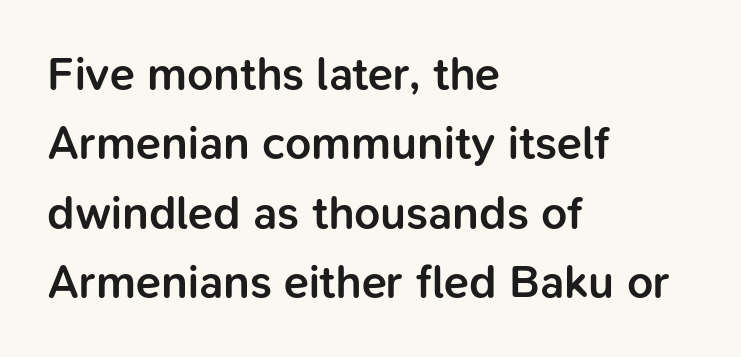
Q: Is the text bold? A: Semi-bold.
Q: Is the text italic (slanted)? A: No, it is upright.
Q: Is the typeface a serif or a sans-serif typeface? A: Sans-serif.
Q: Is the text underlined? A: No.
Q: How is the paragraph aligned? A: Left-aligned.
Q: Is the spacing between letters normal or unusually wide? A: Normal.
Q: Is the spacing between lines tight, normal or loose? A: Normal.
Q: Width (condensed, normal, or wide)? A: Normal.
Q: Stroke contrast? A: Low.
Q: x-height? A: Medium.
Q: Monospaced? A: No.
